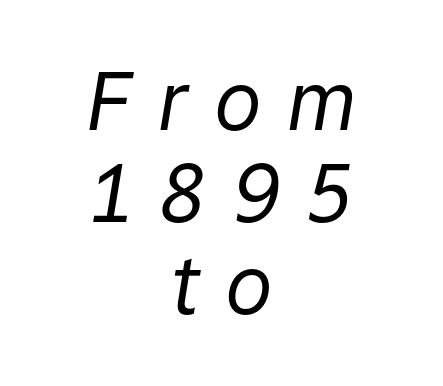
{"italic": "yes", "lean": "right", "slant_degrees": 9, "bold": "no", "weight": "regular", "width": "normal", "stroke_contrast": "low", "x_height": "medium", "monospaced": "no", "underline": "no", "align": "center", "line_spacing": "tight", "line_spacing_ratio": 1.15, "letter_spacing": "wide", "letter_spacing_em": 0.32, "glyph_px": 80}
